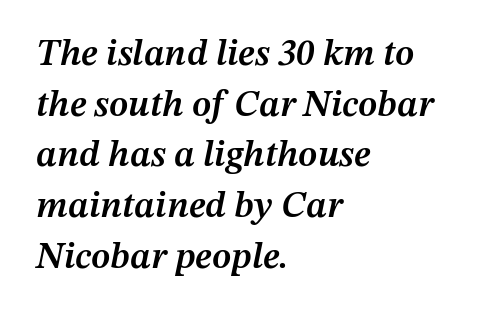
Q: Is the text bold? A: Semi-bold.
Q: Is the text italic (slanted)? A: Yes, it leans right by about 12 degrees.
Q: Is the text underlined? A: No.
Q: How is the paragraph aligned? A: Left-aligned.
Q: Is the spacing between letters normal or unusually wide? A: Normal.
Q: Is the spacing between lines tight, normal or loose? A: Normal.
Q: Width (condensed, normal, or wide)? A: Normal.
Q: Stroke contrast? A: Medium.
Q: x-height? A: Medium.
Q: Monospaced? A: No.
